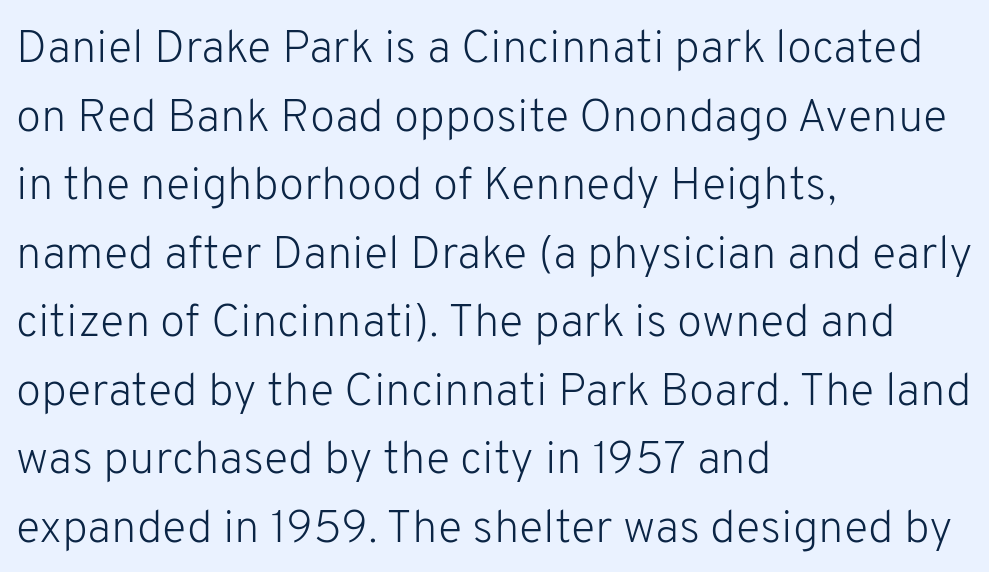
Ordinary non-slanted type is in use. Typographically, this falls in the sans-serif category. Plain, unruled lines of type. Character widths vary here, with narrow letters taking less room than wide ones.
